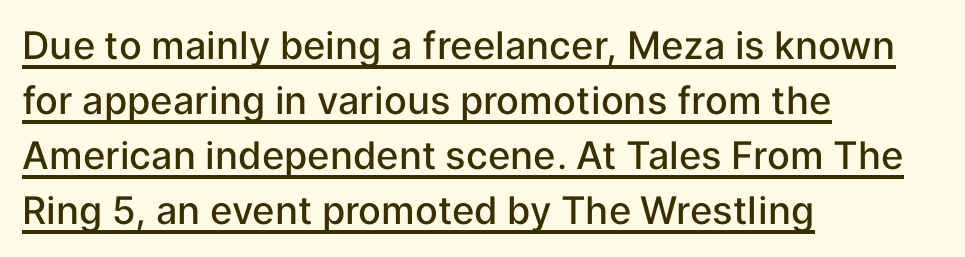
{"serif": "no", "italic": "no", "bold": "semi", "weight": "semibold", "width": "normal", "stroke_contrast": "low", "x_height": "medium", "monospaced": "no", "underline": "yes", "align": "left", "line_spacing": "normal", "line_spacing_ratio": 1.45, "letter_spacing": "normal", "letter_spacing_em": 0.0, "glyph_px": 38}
